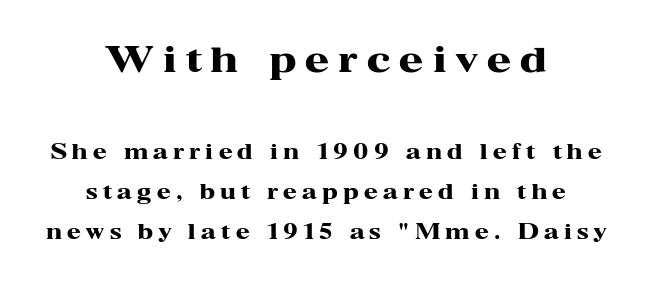
{"serif": "yes", "italic": "no", "bold": "yes", "weight": "heavy", "width": "wide", "stroke_contrast": "high", "x_height": "medium", "monospaced": "no", "underline": "no", "align": "center", "line_spacing": "loose", "line_spacing_ratio": 2.0, "letter_spacing": "wide", "letter_spacing_em": 0.27, "larger_block": "first", "size_ratio": 1.75, "glyph_px": 35}
